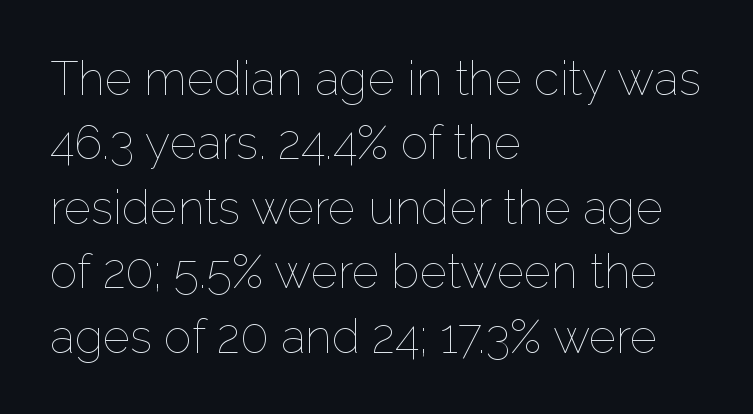
The image shows 47 px thin type, upright; set left-aligned, normal line spacing (1.37x), normal letter spacing, not underlined; low stroke contrast and a medium x-height.
